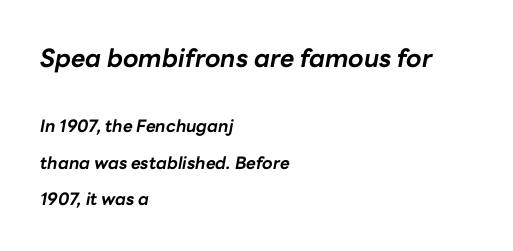
{"italic": "yes", "lean": "right", "slant_degrees": 10, "bold": "yes", "underline": "no", "align": "left", "line_spacing": "loose", "line_spacing_ratio": 2.16, "letter_spacing": "normal", "letter_spacing_em": 0.0, "larger_block": "first", "size_ratio": 1.47, "glyph_px": 25}
